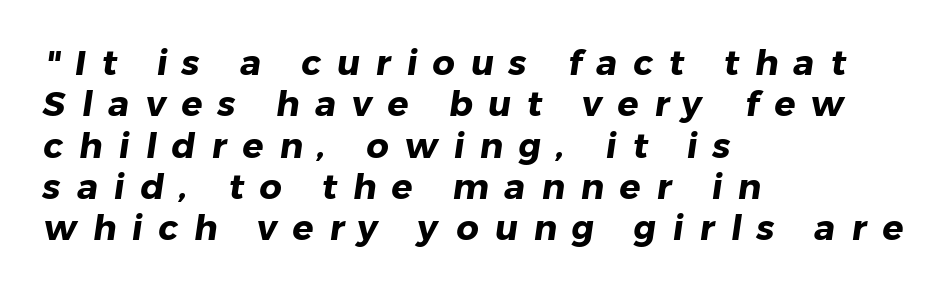
The image shows 35 px heavy sans-serif type; set left-aligned, line spacing 1.18x, unusually wide letter spacing (+0.45 em), not underlined; low stroke contrast and a medium x-height.
